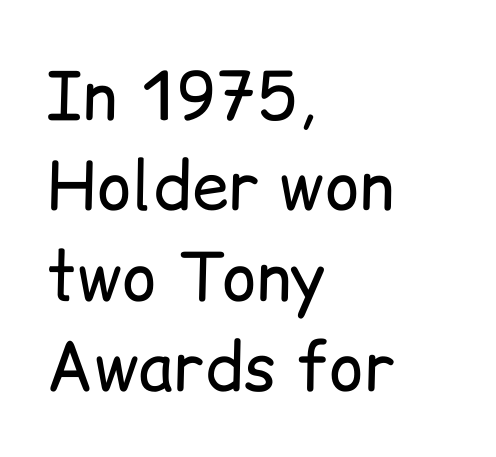
The image shows 66 px regular-weight sans-serif type, upright; set left-aligned, normal line spacing (1.37x), normal letter spacing, not underlined; low stroke contrast and a medium x-height.
